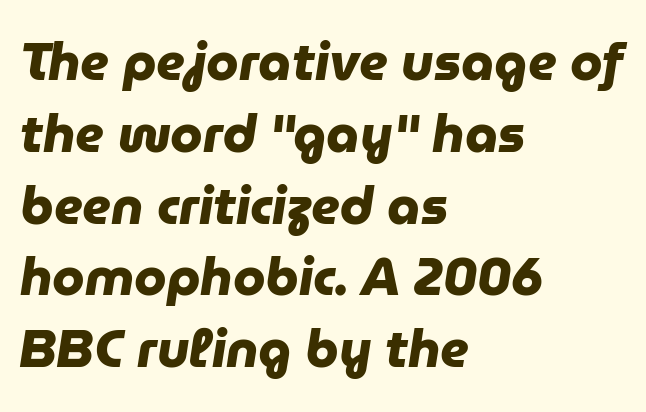
Q: Is the text bold? A: Yes.
Q: Is the typeface a serif or a sans-serif typeface? A: Sans-serif.
Q: Is the text underlined? A: No.
Q: How is the paragraph aligned? A: Left-aligned.
Q: Is the spacing between letters normal or unusually wide? A: Normal.
Q: Is the spacing between lines tight, normal or loose? A: Normal.
Q: Width (condensed, normal, or wide)? A: Normal.
Q: Stroke contrast? A: Low.
Q: x-height? A: Medium.
Q: Monospaced? A: No.
